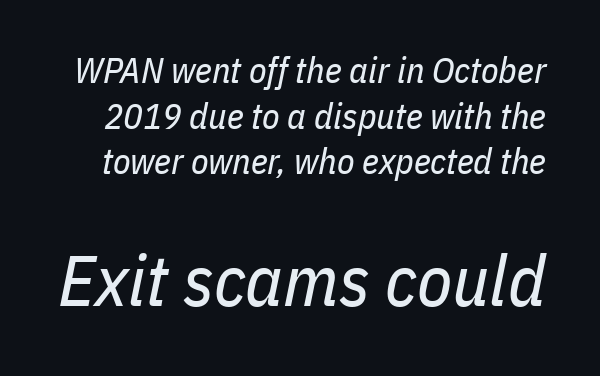
Tracking value appears to be zero — textbook default spacing. The characters are drawn with everyday or finer stroke widths. The lower block of text is set noticeably larger than the block above it. Spacing verdict: proportional, widths tailored to each character. When letters slant like this, we call the style italic.
